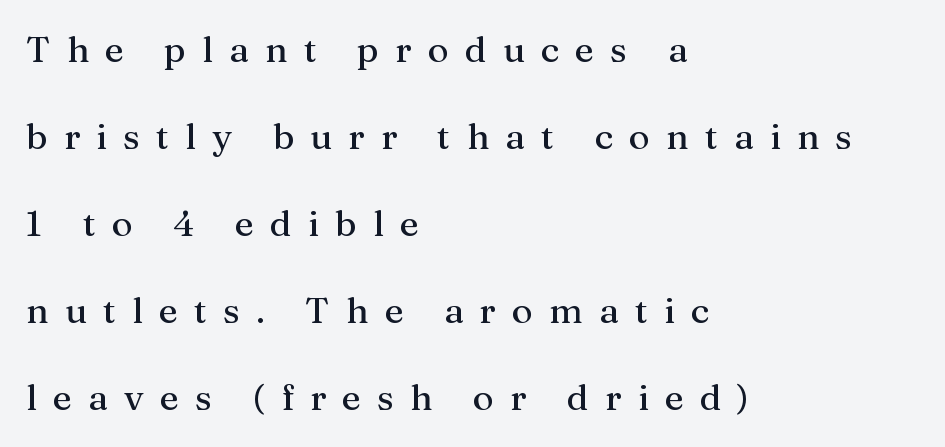
The image shows 36 px serif type, upright; set left-aligned, loose line spacing (2.42x), unusually wide letter spacing (+0.45 em), not underlined; medium stroke contrast and a medium x-height.
